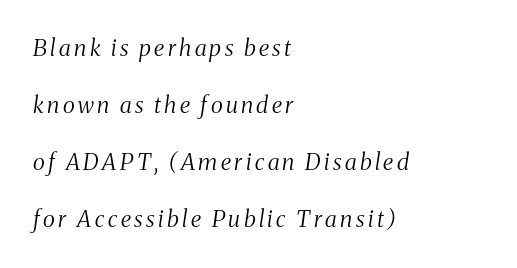
The image shows 23 px text type, italic (leaning right); set left-aligned, loose line spacing (2.48x), not underlined.
